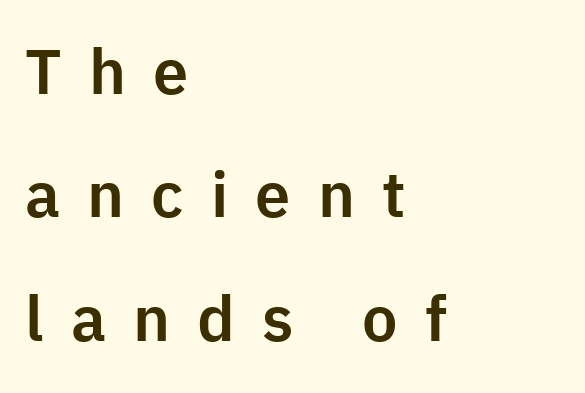
The image shows 63 px sans-serif type, upright; set left-aligned, loose line spacing (1.96x), unusually wide letter spacing (+0.43 em), not underlined; low stroke contrast and a medium x-height.
